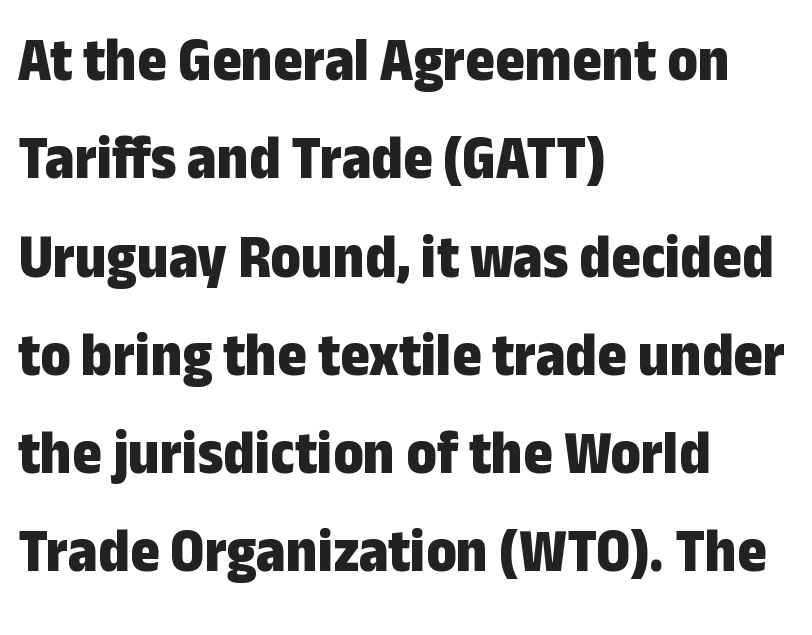
Q: Is the text bold? A: Yes.
Q: Is the text italic (slanted)? A: No, it is upright.
Q: Is the typeface a serif or a sans-serif typeface? A: Sans-serif.
Q: Is the text underlined? A: No.
Q: How is the paragraph aligned? A: Left-aligned.
Q: Is the spacing between letters normal or unusually wide? A: Normal.
Q: Is the spacing between lines tight, normal or loose? A: Normal.
Q: Width (condensed, normal, or wide)? A: Condensed.
Q: Stroke contrast? A: Low.
Q: x-height? A: Medium.
Q: Monospaced? A: No.
